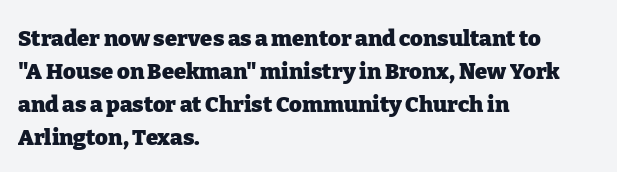
{"italic": "no", "bold": "yes", "underline": "no", "align": "left", "line_spacing": "normal", "line_spacing_ratio": 1.5, "letter_spacing": "normal", "letter_spacing_em": 0.0, "glyph_px": 22}
